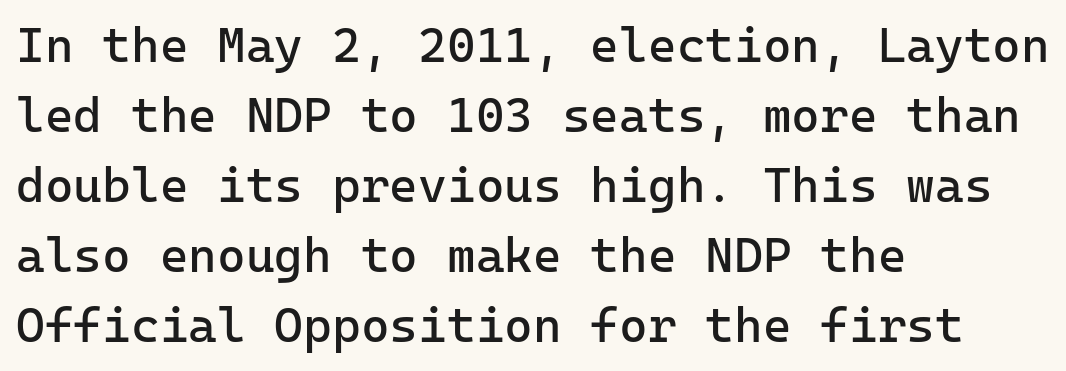
Q: Is the text bold? A: No.
Q: Is the text italic (slanted)? A: No, it is upright.
Q: Is the typeface a serif or a sans-serif typeface? A: Sans-serif.
Q: Is the text underlined? A: No.
Q: How is the paragraph aligned? A: Left-aligned.
Q: Is the spacing between letters normal or unusually wide? A: Normal.
Q: Is the spacing between lines tight, normal or loose? A: Normal.
Q: Width (condensed, normal, or wide)? A: Normal.
Q: Stroke contrast? A: Low.
Q: x-height? A: Medium.
